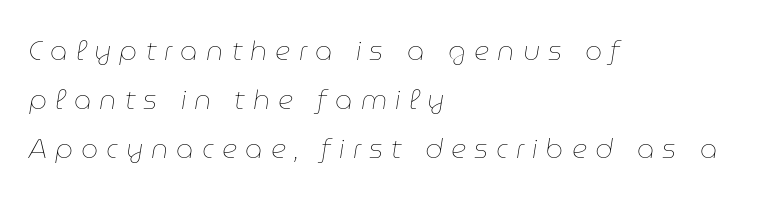
In terms of letterspacing, this is a distinctly airy, spread setting. The foot of each line stays bare and open. The compositor pushed each line to the left boundary. When letters slant like this, we call the style italic. The cut favours lightness, reaching ordinary text weight at its darkest.
